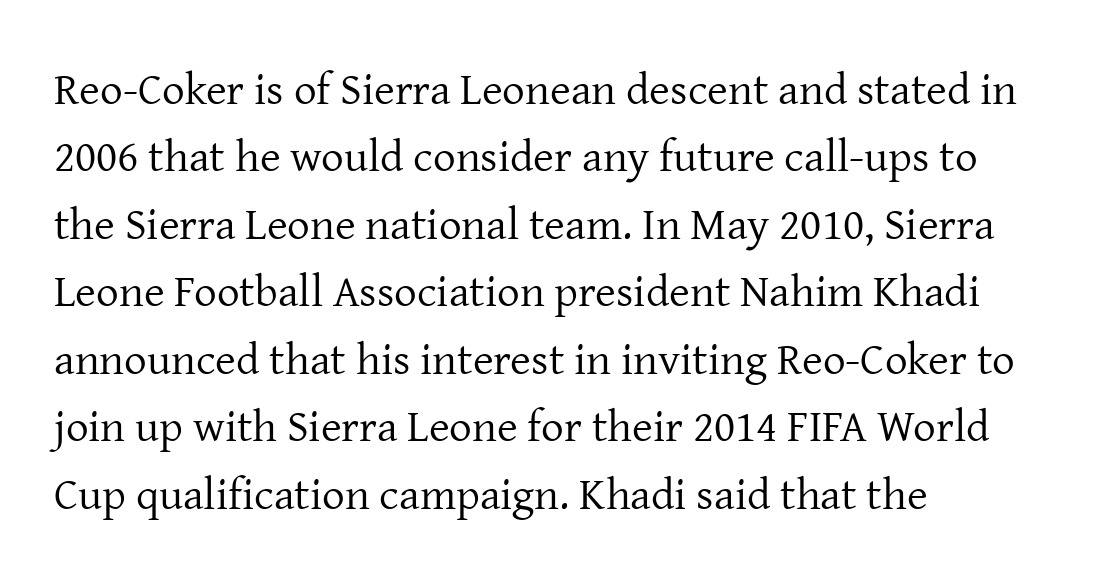
The image shows 45 px regular-weight serif type, upright; set left-aligned, normal line spacing (1.5x), normal letter spacing, not underlined; low stroke contrast and a medium x-height.
